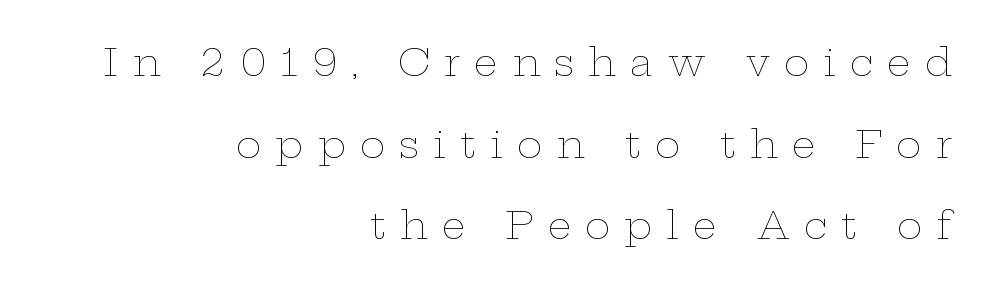
The text block is weighted toward the right margin, trailing off unevenly leftward. This rendering features lettering with no underline. If you drew a line through each stem, it would be perfectly vertical. Substantial extra tracking has been applied to these lines. Successive baselines arrive slowly, with a big drop between each. Looks like regular typesetting: each glyph gets only the width it needs.
